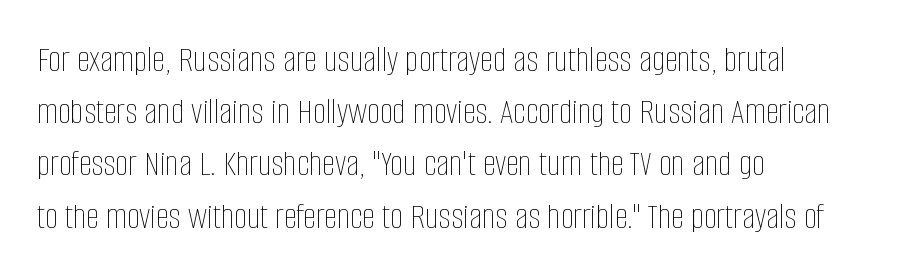
This rendering leaves character spacing at its baseline value. Vertically, the passage feels balanced, rows spaced as you'd expect. Casual observation: everything's shoved over to the left. The passage shown is typed in a proportional face where columns would drift. Decoration check: the copy has no underline. Ink coverage per letter is moderate at most.
